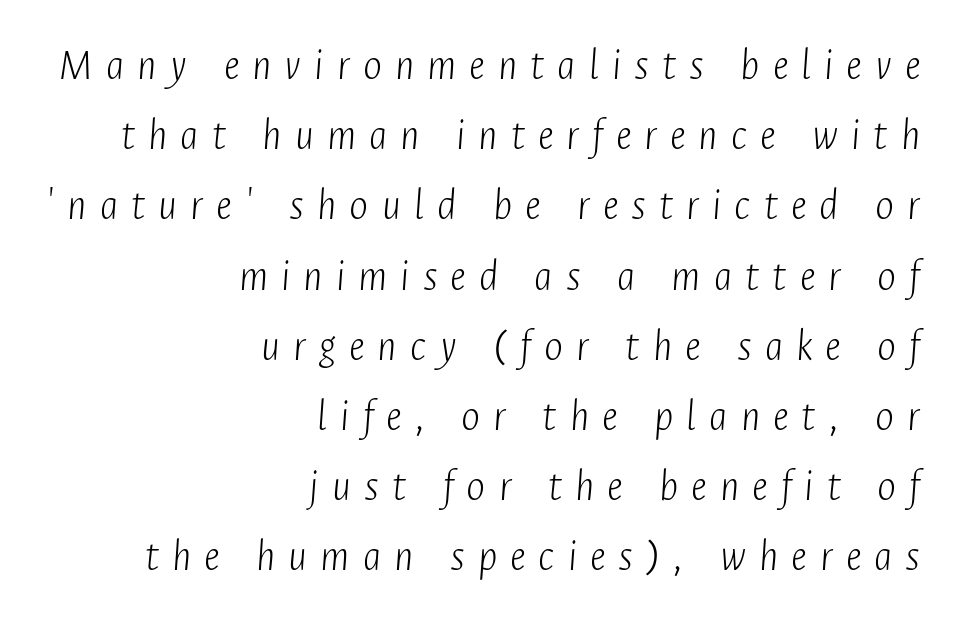
Q: Is the text bold? A: No.
Q: Is the text italic (slanted)? A: Yes, it leans right by about 4 degrees.
Q: Is the text underlined? A: No.
Q: How is the paragraph aligned? A: Right-aligned.
Q: Is the spacing between letters normal or unusually wide? A: Unusually wide.
Q: Is the spacing between lines tight, normal or loose? A: Normal.
Q: Width (condensed, normal, or wide)? A: Condensed.
Q: Stroke contrast? A: Low.
Q: x-height? A: Medium.
Q: Monospaced? A: No.
